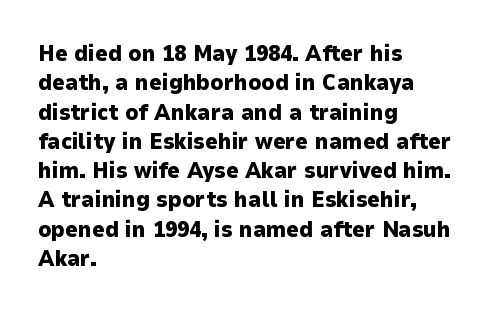
The image shows 22 px bold type, upright; set left-aligned, normal line spacing (1.33x), normal letter spacing, not underlined.
